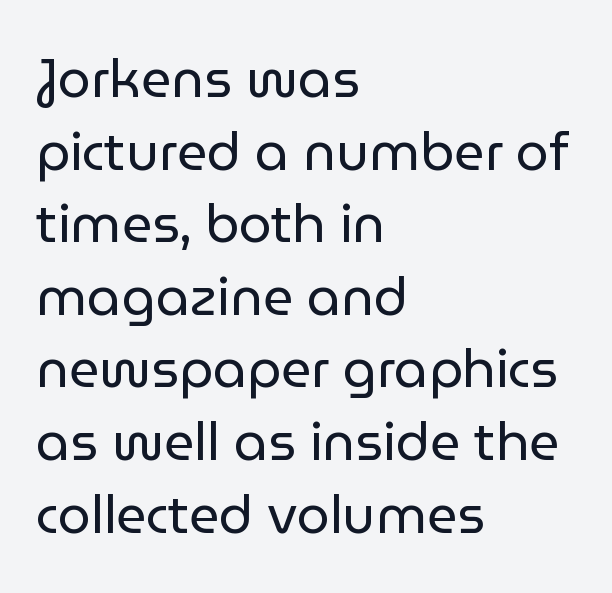
{"serif": "no", "italic": "no", "bold": "no", "weight": "regular", "width": "normal", "stroke_contrast": "low", "x_height": "medium", "monospaced": "no", "underline": "no", "align": "left", "line_spacing": "normal", "line_spacing_ratio": 1.37, "letter_spacing": "normal", "letter_spacing_em": 0.0, "glyph_px": 53}
